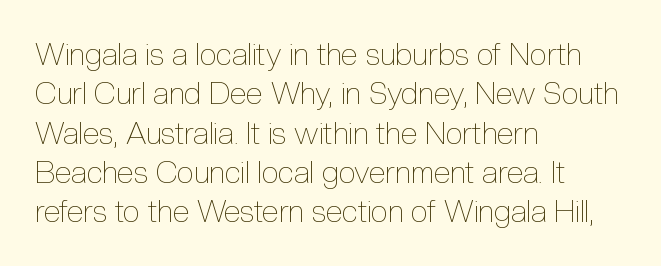
The image shows 31 px thin, condensed type, upright; set left-aligned, normal line spacing (1.27x), normal letter spacing, not underlined; a medium x-height.
